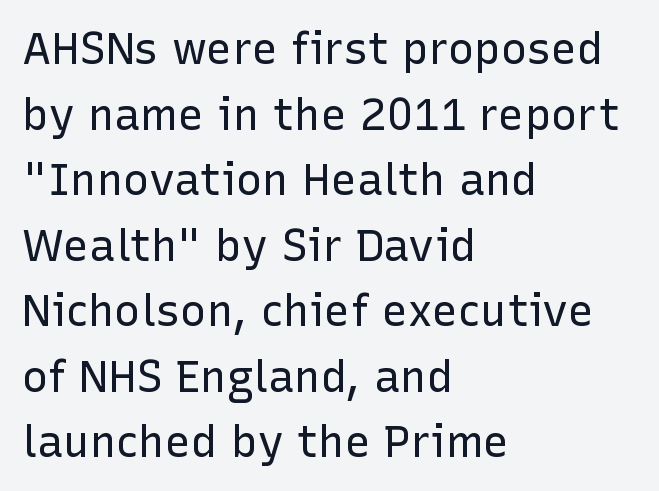
The image shows 44 px regular-weight sans-serif type, upright; set left-aligned, normal line spacing (1.49x), normal letter spacing, not underlined; low stroke contrast and a medium x-height.
